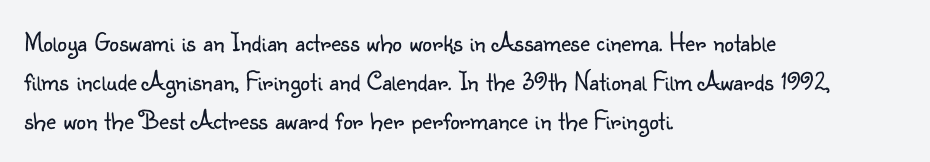
Nothing heavy about these letters — not bold at all. The block of text has a typical density, with ordinary space between rows. Posture: straight, roman, zero tilt. Quick note: underline off. The letterforms sit shoulder to shoulder at normal distance.
